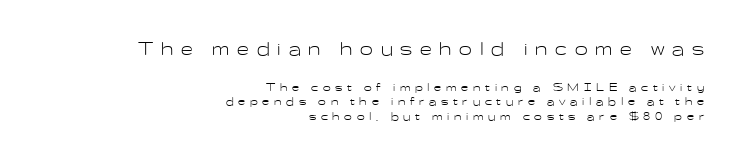
Q: Is the text bold? A: No.
Q: Is the text italic (slanted)? A: No, it is upright.
Q: Is the text underlined? A: No.
Q: How is the paragraph aligned? A: Right-aligned.
Q: Is the spacing between letters normal or unusually wide? A: Unusually wide.
Q: Is the spacing between lines tight, normal or loose? A: Tight.
Q: Which block of text is set in a larger size, the first (top) or the second (bottom)? A: The first (top) one.
